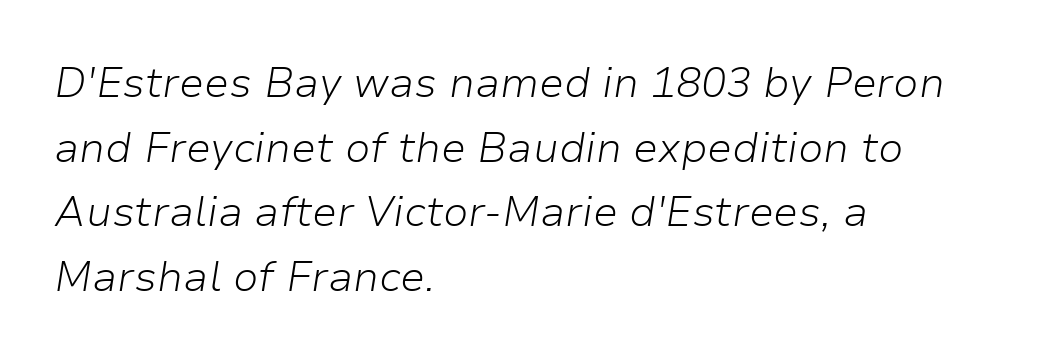
Vertical stems look standard width or narrower in stroke. Glance below the letters and you will spot only blank space. The rendering keeps characters at their native spacing. Interline gaps are of average width in this sample. Horizontally, the lines are justified to the leading edge only. Observe the lean: these are italic letterforms.
